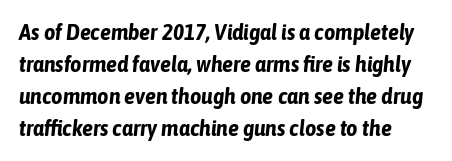
Q: Is the text bold? A: Yes.
Q: Is the text italic (slanted)? A: Yes, it leans right by about 6 degrees.
Q: Is the text underlined? A: No.
Q: How is the paragraph aligned? A: Left-aligned.
Q: Is the spacing between letters normal or unusually wide? A: Normal.
Q: Is the spacing between lines tight, normal or loose? A: Normal.
